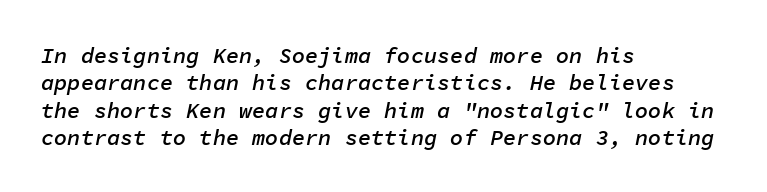
{"italic": "yes", "lean": "right", "slant_degrees": 11, "bold": "semi", "underline": "no", "align": "left", "line_spacing_ratio": 1.24, "letter_spacing": "normal", "letter_spacing_em": 0.0, "glyph_px": 22}
